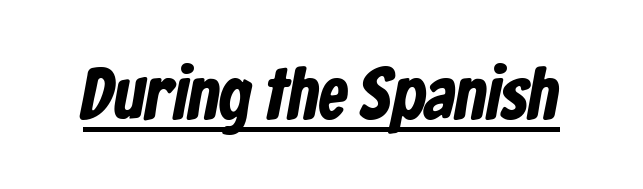
The image shows 73 px condensed sans-serif type; set normal letter spacing, underlined; low stroke contrast and a medium x-height.
